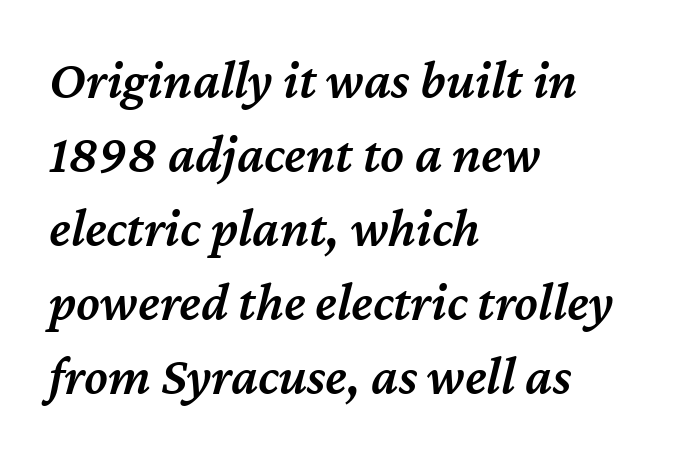
The image shows 54 px semibold type, italic (leaning right); set left-aligned, normal line spacing (1.37x), normal letter spacing, not underlined; medium stroke contrast and a medium x-height.
